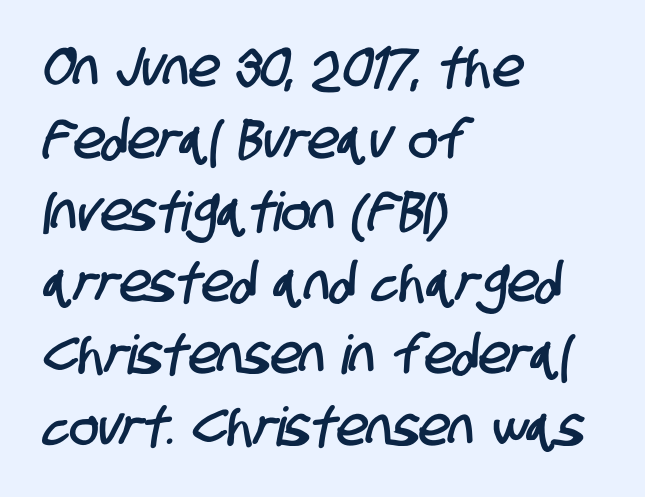
Q: Is the typeface a serif or a sans-serif typeface? A: Sans-serif.
Q: Is the text underlined? A: No.
Q: How is the paragraph aligned? A: Left-aligned.
Q: Is the spacing between letters normal or unusually wide? A: Normal.
Q: Is the spacing between lines tight, normal or loose? A: Normal.
Q: Width (condensed, normal, or wide)? A: Condensed.
Q: Stroke contrast? A: Low.
Q: x-height? A: Large.
Q: Monospaced? A: No.
